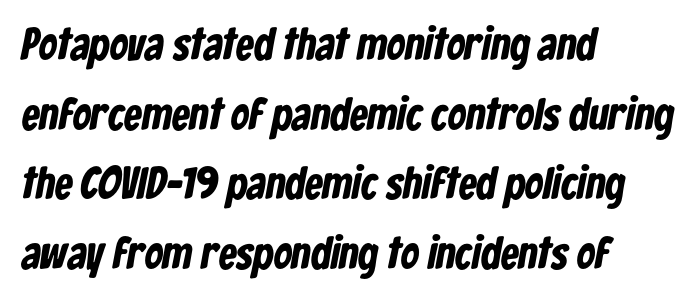
The rows are spaced the way most documents space them. Look at the stroke-to-counter ratio: heavy, a bold. No extra tracking has been applied to these lines. Notice how the passage keeps a crisp vertical edge on the left only. Character widths vary here, with narrow letters taking less room than wide ones. Unmarked baselines from the first word to the last.
